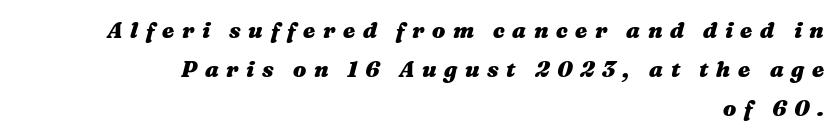
Q: Is the text bold? A: Yes.
Q: Is the text italic (slanted)? A: Yes, it leans right by about 16 degrees.
Q: Is the text underlined? A: No.
Q: How is the paragraph aligned? A: Right-aligned.
Q: Is the spacing between letters normal or unusually wide? A: Unusually wide.
